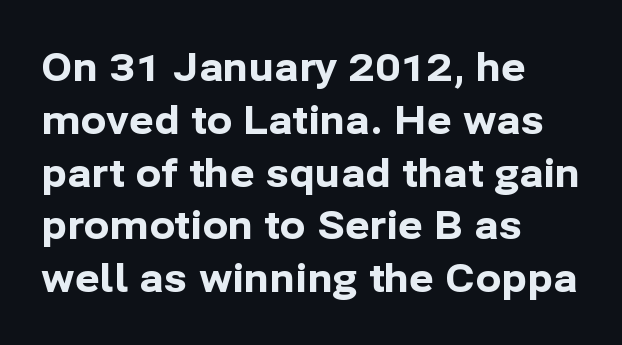
{"serif": "no", "italic": "no", "bold": "yes", "weight": "bold", "width": "normal", "stroke_contrast": "low", "x_height": "medium", "monospaced": "no", "underline": "no", "align": "left", "line_spacing": "normal", "line_spacing_ratio": 1.39, "letter_spacing": "normal", "letter_spacing_em": 0.0, "glyph_px": 38}
